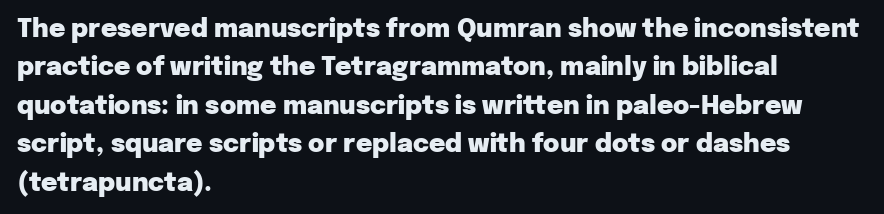
The image shows 25 px bold type, upright; set left-aligned, normal line spacing (1.54x), normal letter spacing, not underlined.
